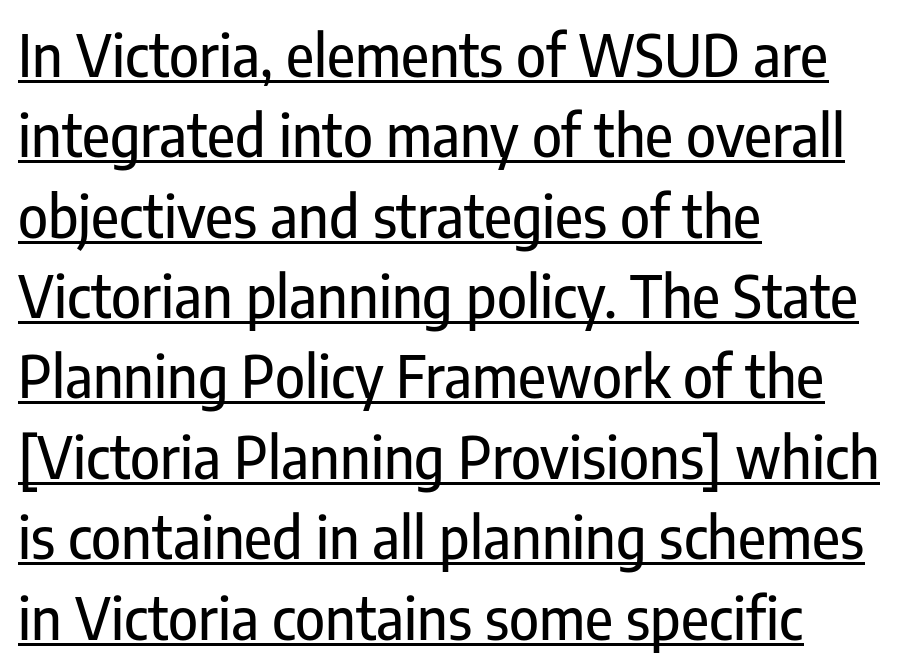
The image shows 57 px condensed sans-serif type, upright; set left-aligned, normal line spacing (1.41x), normal letter spacing, underlined; low stroke contrast and a medium x-height.
